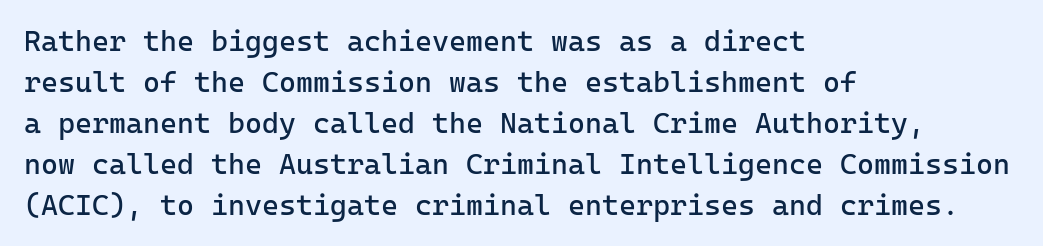
Serifs: no, the terminals of the letterforms are clean. It's the straight-up-and-down kind of type. These lines are set flush left with a ragged right edge. Do the characters align in a grid? Yes, the font is monospaced. No letter is thick-stroked: the sample isn't bold.
